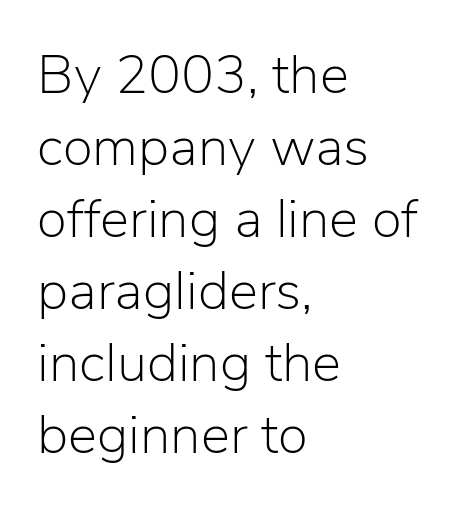
Nope, not italic — everything's standing straight. No word sits above an underline. Each letter keeps its own natural width here, so spacing adapts to shape. Line beginnings align vertically; line endings do not.
